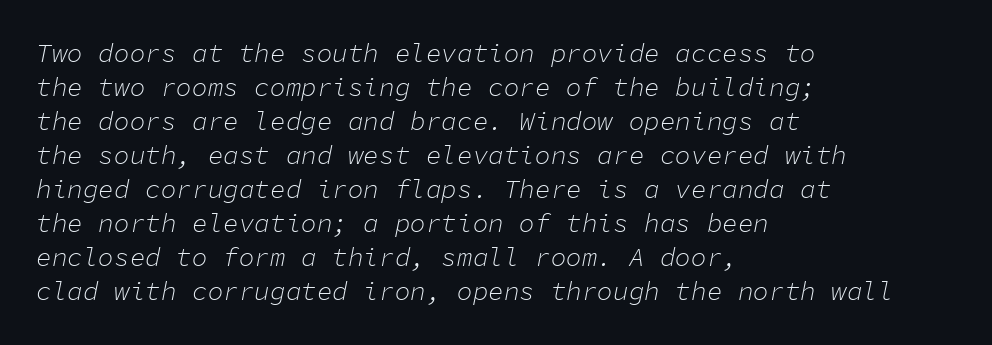
Any mark beneath the type? The region is blank. Typeset ragged right — the left edge is the straight one. The typeface has the unassuming heft of standard copy or less. Regular leading. The letters sit at their default tracking, neither squeezed nor spread. Every character sits at an angle, as italics do.
